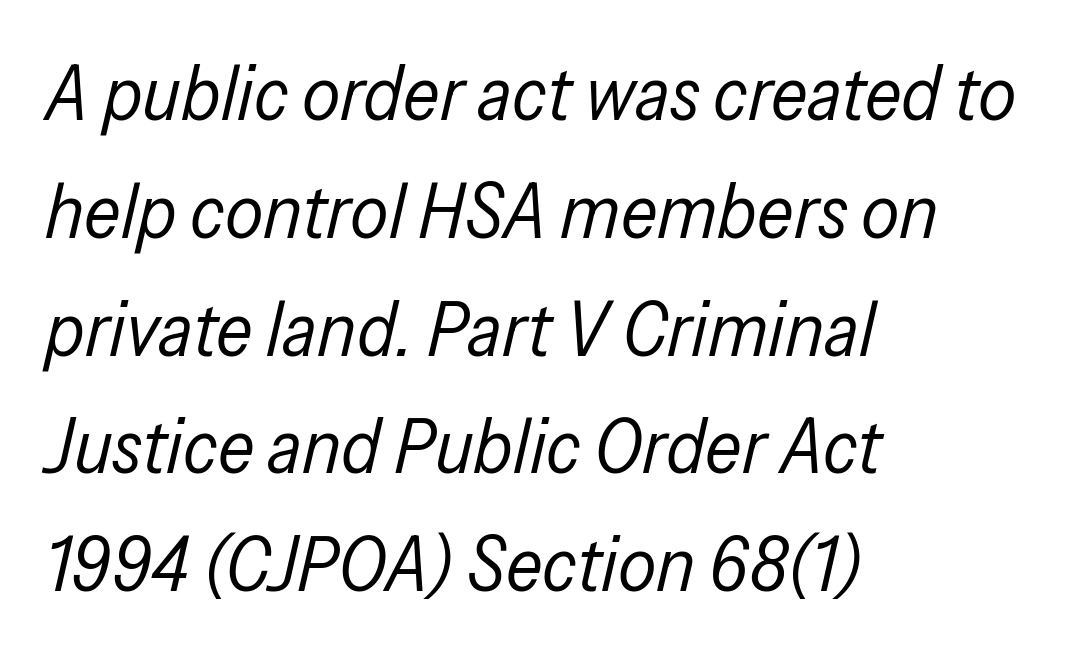
{"italic": "yes", "lean": "right", "slant_degrees": 13, "bold": "no", "weight": "regular", "width": "condensed", "stroke_contrast": "low", "x_height": "medium", "monospaced": "no", "underline": "no", "align": "left", "line_spacing": "normal", "line_spacing_ratio": 1.55, "letter_spacing": "normal", "letter_spacing_em": 0.0, "glyph_px": 76}
